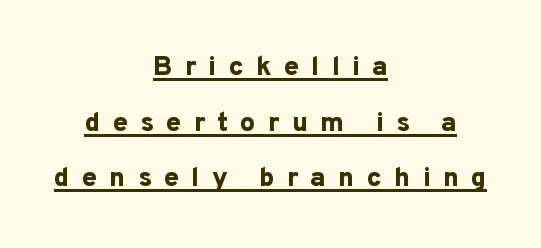
{"italic": "no", "bold": "yes", "underline": "yes", "align": "center", "line_spacing": "loose", "line_spacing_ratio": 2.06, "letter_spacing": "wide", "letter_spacing_em": 0.45, "glyph_px": 27}
